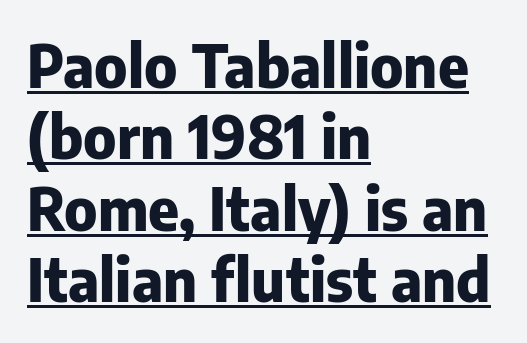
{"serif": "no", "italic": "no", "bold": "yes", "weight": "heavy", "width": "normal", "stroke_contrast": "low", "x_height": "medium", "monospaced": "no", "underline": "yes", "align": "left", "line_spacing_ratio": 1.21, "letter_spacing": "normal", "letter_spacing_em": 0.0, "glyph_px": 59}
